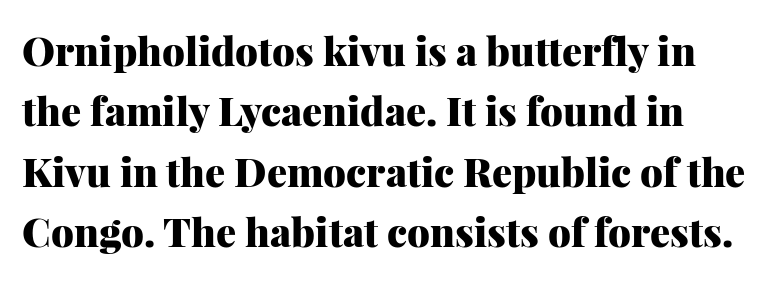
The lines sit at an ordinary, default distance from one another. The letters carry serifs — small finishing strokes at the ends of their stems. Nothing unusual about the tracking: characters are spaced as the font intends. Notice how the stems are strictly vertical — no italics here. The strokes are fattened all the way to bold.
